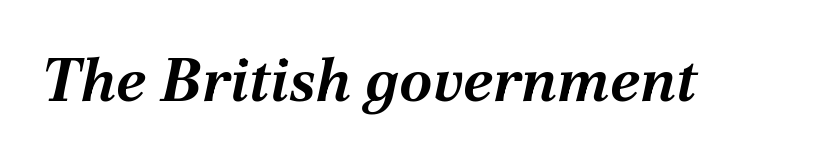
The image shows 60 px bold type, italic (leaning right); set normal letter spacing, not underlined; medium stroke contrast and a medium x-height.
